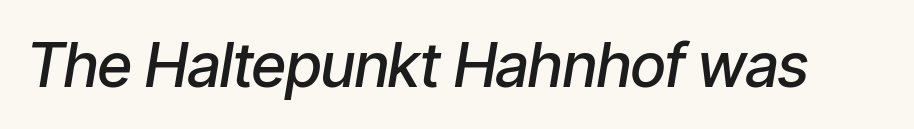
The image shows 61 px semibold, condensed type, italic (leaning right); set normal letter spacing, not underlined; low stroke contrast and a medium x-height.
